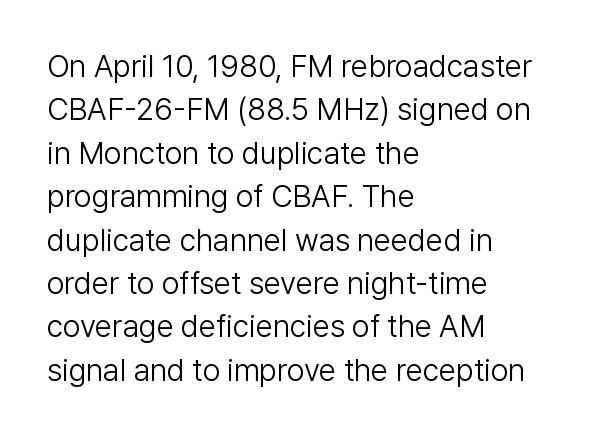
Q: Is the text bold? A: No.
Q: Is the text italic (slanted)? A: No, it is upright.
Q: Is the typeface a serif or a sans-serif typeface? A: Sans-serif.
Q: Is the text underlined? A: No.
Q: How is the paragraph aligned? A: Left-aligned.
Q: Is the spacing between letters normal or unusually wide? A: Normal.
Q: Is the spacing between lines tight, normal or loose? A: Normal.
Q: Width (condensed, normal, or wide)? A: Normal.
Q: Stroke contrast? A: Low.
Q: x-height? A: Medium.
Q: Monospaced? A: No.
